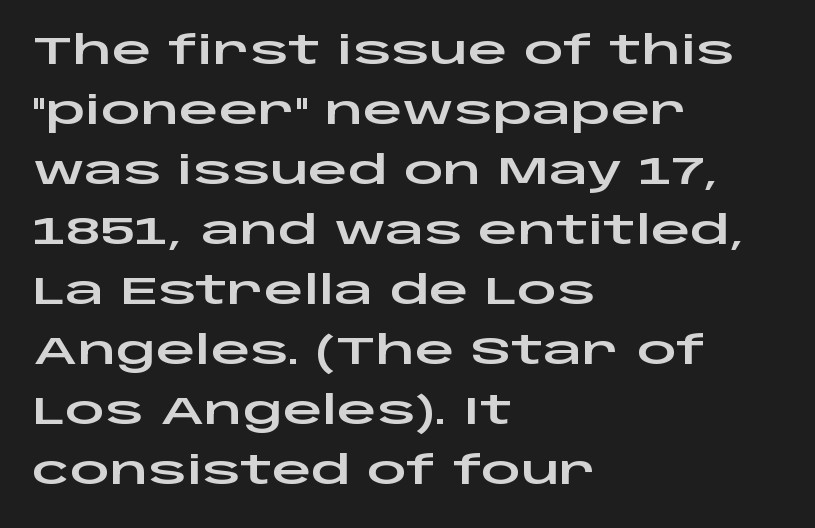
The face used here is proportionally spaced, like ordinary book or web type. The designer went with a sans here, leaving each stem footless. Lines of text with bare space underneath. Vertically, the passage feels balanced, rows spaced as you'd expect. The passage shown has conventional tracking throughout. These lines were composed using upright roman letters.
